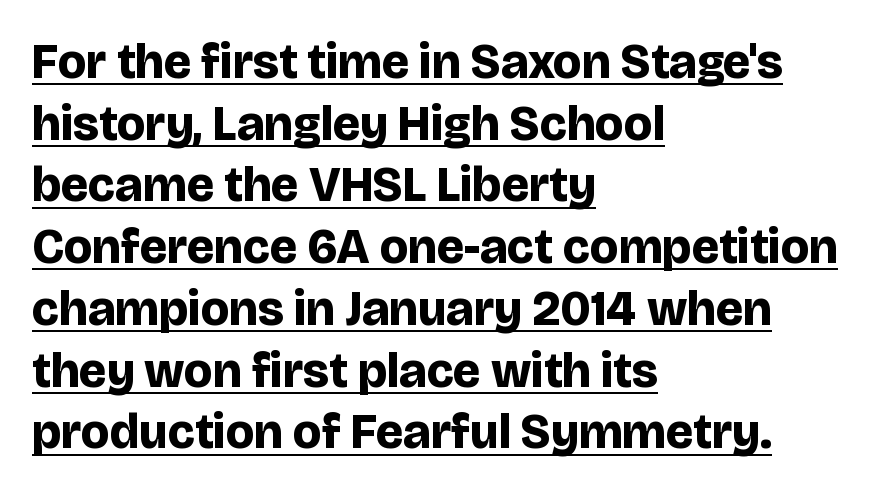
Q: Is the text bold? A: Yes.
Q: Is the text italic (slanted)? A: No, it is upright.
Q: Is the typeface a serif or a sans-serif typeface? A: Sans-serif.
Q: Is the text underlined? A: Yes.
Q: How is the paragraph aligned? A: Left-aligned.
Q: Is the spacing between letters normal or unusually wide? A: Normal.
Q: Is the spacing between lines tight, normal or loose? A: Normal.
Q: Width (condensed, normal, or wide)? A: Normal.
Q: Stroke contrast? A: Low.
Q: x-height? A: Large.
Q: Monospaced? A: No.
